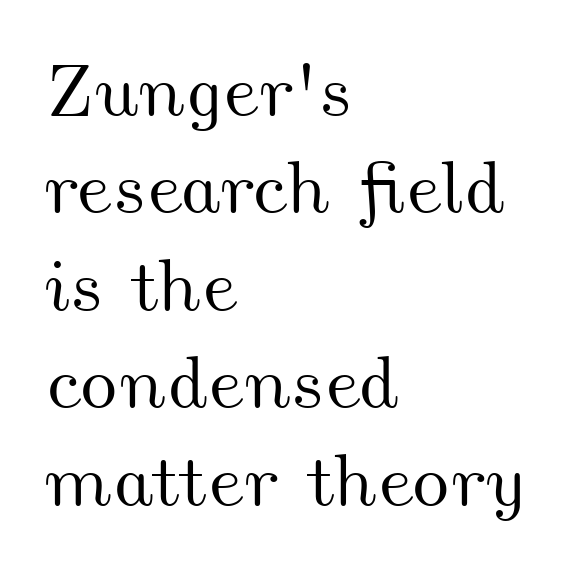
{"width": "wide", "stroke_contrast": "medium", "x_height": "small", "monospaced": "no", "underline": "no", "align": "left", "line_spacing": "normal", "line_spacing_ratio": 1.3, "letter_spacing": "normal", "letter_spacing_em": 0.0, "glyph_px": 75}
